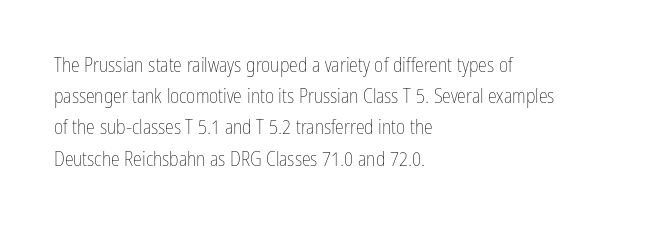
The image shows 20 px text type, upright; set left-aligned, normal line spacing (1.56x), normal letter spacing, not underlined.
